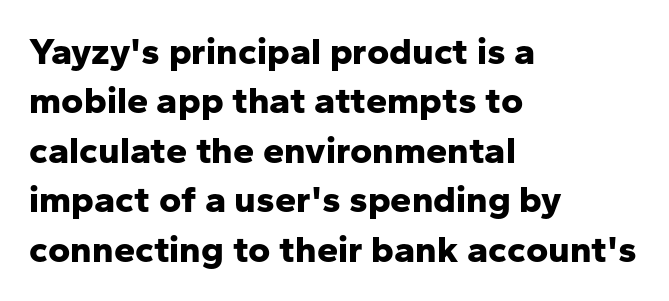
{"serif": "no", "italic": "no", "bold": "yes", "weight": "bold", "width": "normal", "stroke_contrast": "low", "x_height": "medium", "monospaced": "no", "underline": "no", "align": "left", "line_spacing": "normal", "line_spacing_ratio": 1.3, "letter_spacing": "normal", "letter_spacing_em": 0.0, "glyph_px": 38}
